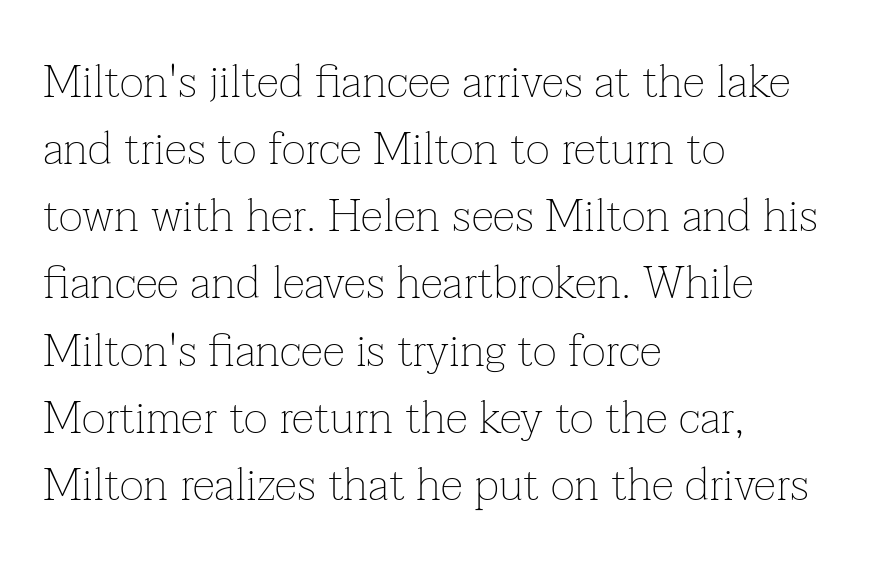
The image shows 46 px thin serif type, upright; set left-aligned, normal line spacing (1.46x), normal letter spacing, not underlined; low stroke contrast and a medium x-height.
